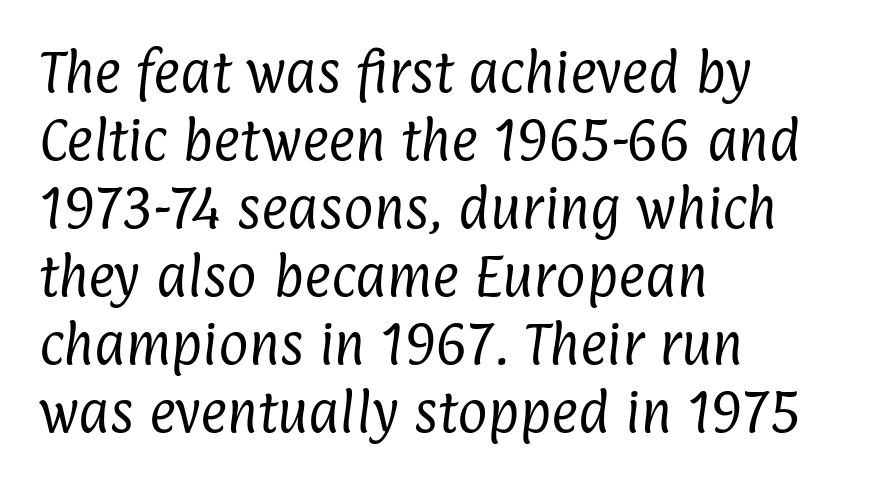
{"serif": "no", "bold": "no", "weight": "regular", "width": "condensed", "stroke_contrast": "low", "x_height": "medium", "monospaced": "no", "underline": "no", "align": "left", "line_spacing": "normal", "line_spacing_ratio": 1.48, "letter_spacing": "normal", "letter_spacing_em": 0.0, "glyph_px": 46}
